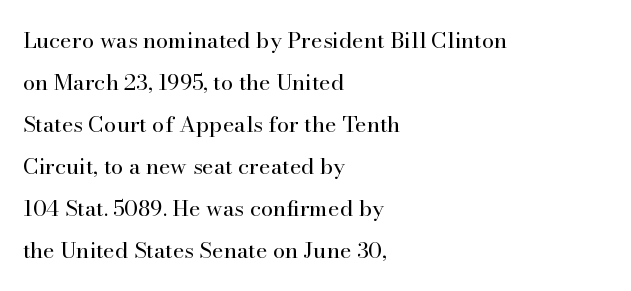
Q: Is the text bold? A: No.
Q: Is the text italic (slanted)? A: No, it is upright.
Q: Is the text underlined? A: No.
Q: How is the paragraph aligned? A: Left-aligned.
Q: Is the spacing between letters normal or unusually wide? A: Normal.
Q: Is the spacing between lines tight, normal or loose? A: Loose.
